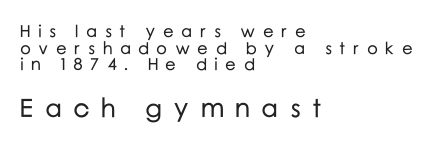
Nobody drew a line under any word here. Honestly, the letter spacing is so wide it's the main thing you notice. The designer dialed line spacing down below the default. Of the two passages, the one underneath uses the larger point size. Horizontal alignment here is leftward, the default for most running prose.
